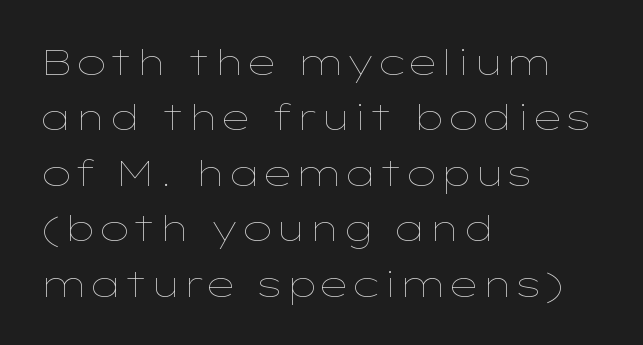
Q: Is the text bold? A: No.
Q: Is the text italic (slanted)? A: No, it is upright.
Q: Is the text underlined? A: No.
Q: How is the paragraph aligned? A: Left-aligned.
Q: Is the spacing between letters normal or unusually wide? A: Normal.
Q: Is the spacing between lines tight, normal or loose? A: Normal.
Q: Width (condensed, normal, or wide)? A: Wide.
Q: Stroke contrast? A: Low.
Q: x-height? A: Medium.
Q: Monospaced? A: No.
